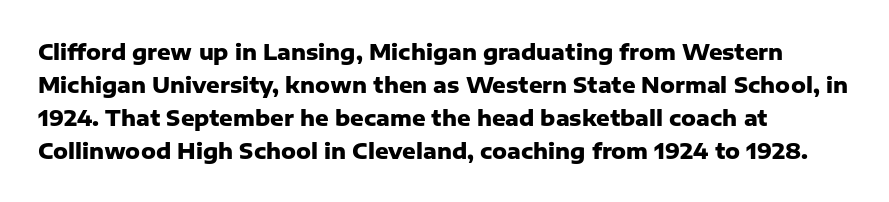
The image shows 21 px bold type, upright; set left-aligned, normal line spacing (1.57x), normal letter spacing, not underlined.
